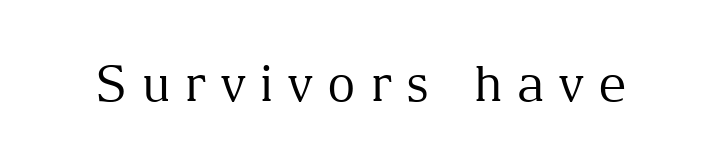
{"serif": "yes", "italic": "no", "bold": "no", "weight": "regular", "width": "normal", "stroke_contrast": "medium", "x_height": "medium", "monospaced": "no", "underline": "no", "letter_spacing": "wide", "letter_spacing_em": 0.3, "glyph_px": 49}
